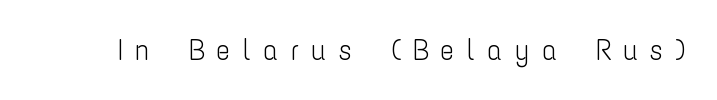
The image shows 30 px light, condensed sans-serif type, upright; set unusually wide letter spacing (+0.4 em), not underlined; low stroke contrast and a medium x-height.
